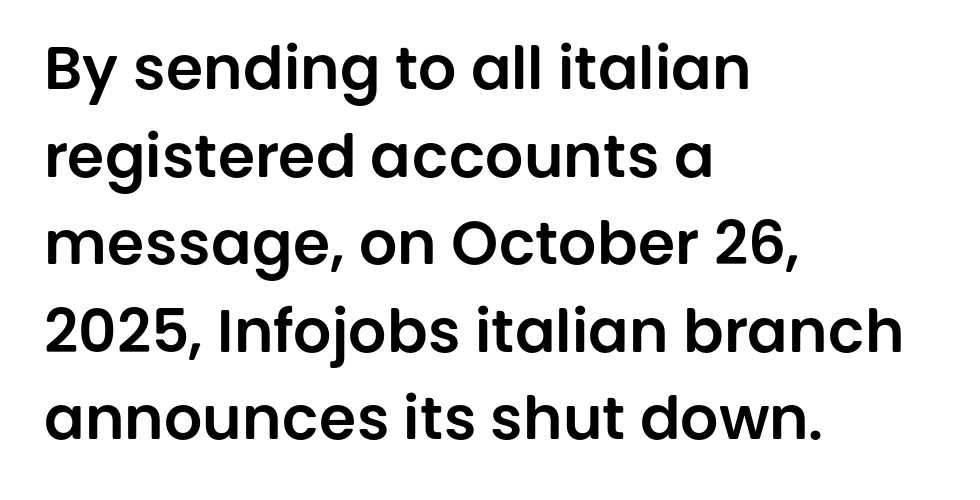
Q: Is the text italic (slanted)? A: No, it is upright.
Q: Is the typeface a serif or a sans-serif typeface? A: Sans-serif.
Q: Is the text underlined? A: No.
Q: How is the paragraph aligned? A: Left-aligned.
Q: Is the spacing between letters normal or unusually wide? A: Normal.
Q: Is the spacing between lines tight, normal or loose? A: Normal.
Q: Width (condensed, normal, or wide)? A: Normal.
Q: Stroke contrast? A: Low.
Q: x-height? A: Large.
Q: Monospaced? A: No.
